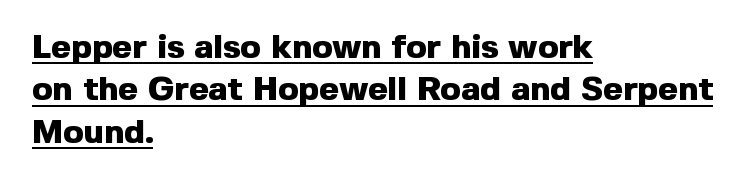
The image shows 34 px heavy sans-serif type, upright; set left-aligned, normal line spacing (1.25x), normal letter spacing, underlined; a medium x-height.
